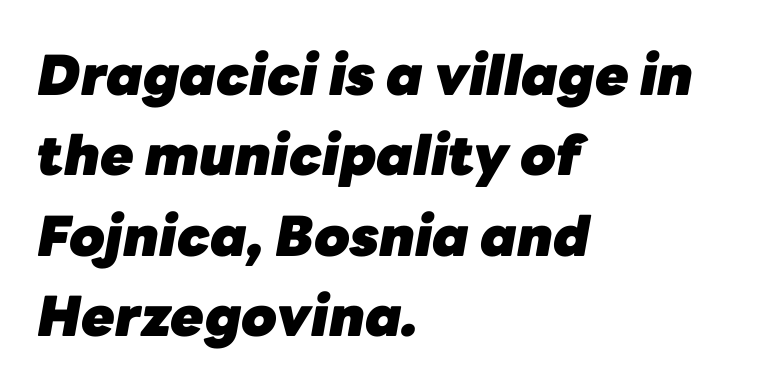
{"italic": "yes", "lean": "right", "slant_degrees": 10, "bold": "yes", "weight": "heavy", "width": "normal", "stroke_contrast": "low", "x_height": "medium", "monospaced": "no", "underline": "no", "align": "left", "line_spacing": "normal", "line_spacing_ratio": 1.46, "letter_spacing": "normal", "letter_spacing_em": 0.0, "glyph_px": 55}
